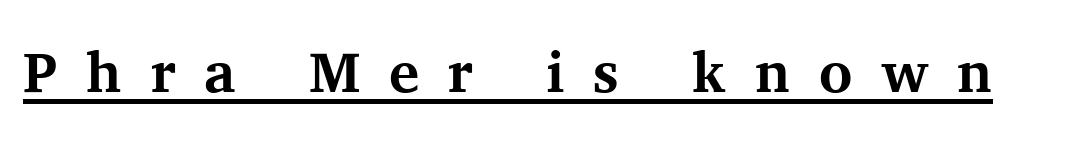
{"serif": "yes", "italic": "no", "bold": "yes", "weight": "bold", "width": "normal", "stroke_contrast": "medium", "x_height": "medium", "monospaced": "no", "underline": "yes", "letter_spacing": "wide", "letter_spacing_em": 0.5, "glyph_px": 57}
